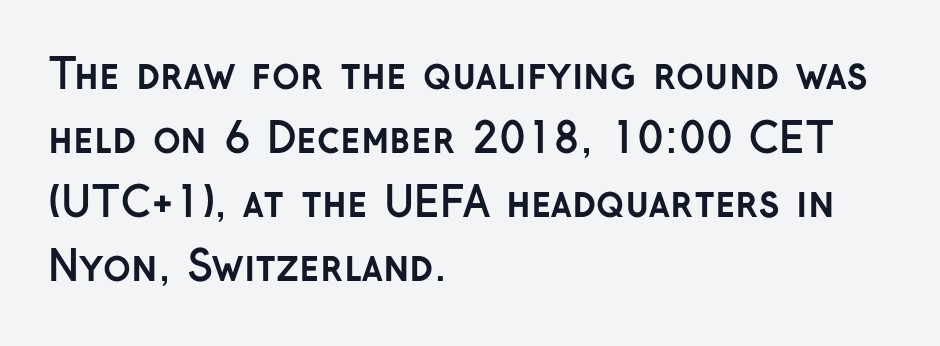
Nothing sits at the stroke ends, so this counts as sans-serif. Vertically, the passage feels balanced, rows spaced as you'd expect. The passage shown has conventional tracking throughout. Honestly, there is no underline to notice here at all.
